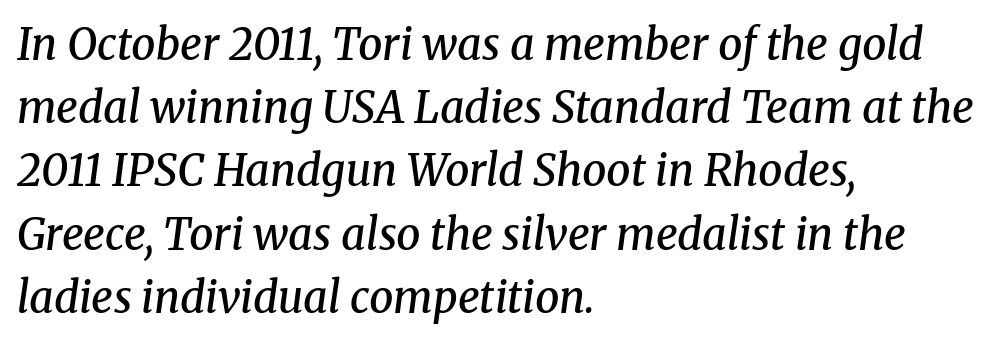
The image shows 43 px semibold serif type, italic (leaning right); set left-aligned, normal line spacing (1.47x), normal letter spacing, not underlined; medium stroke contrast and a medium x-height.
